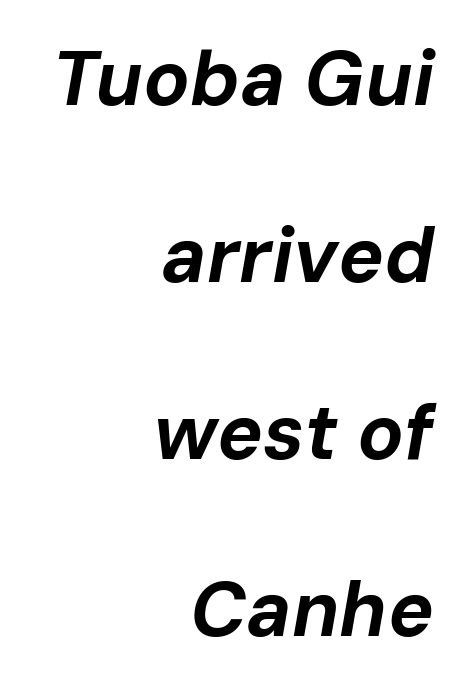
Leading is clearly above the norm, producing a sparse column. Letters rest on an invisible, unmarked baseline. The letters are bold, with thick, heavy strokes. The typography opts for an oblique posture over an upright one. How are the letters spaced? Ordinarily, with no added tracking. This sample has the flowing, uneven cadence of proportional lettering.
